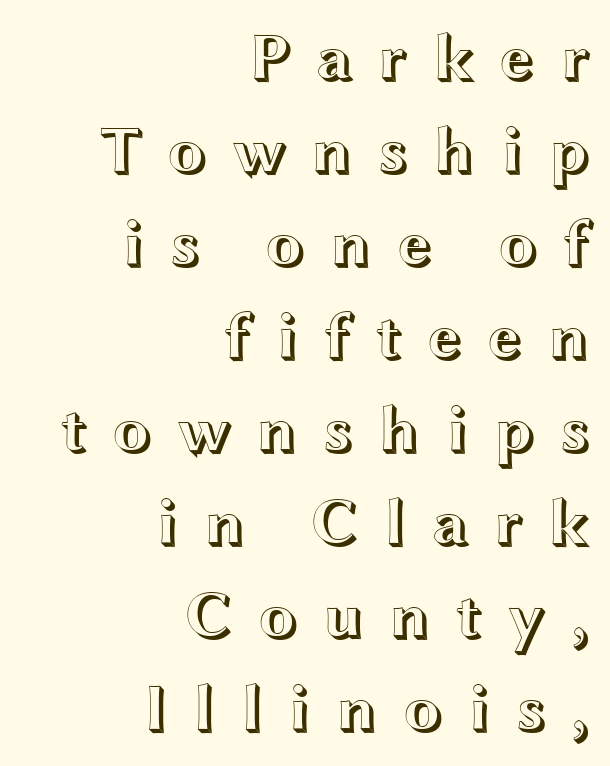
The image shows 66 px wide type, upright; set right-aligned, normal line spacing (1.41x), unusually wide letter spacing (+0.36 em), not underlined; a medium x-height.
